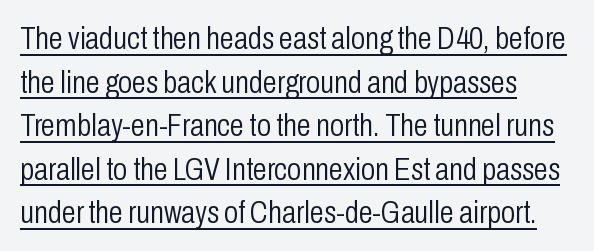
The image shows 32 px light, condensed sans-serif type, upright; set left-aligned, normal line spacing (1.36x), normal letter spacing, underlined; low stroke contrast and a medium x-height.
